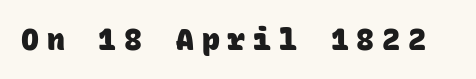
The image shows 30 px heavy sans-serif type, monospaced; set unusually wide letter spacing (+0.26 em), not underlined; low stroke contrast and a large x-height.
